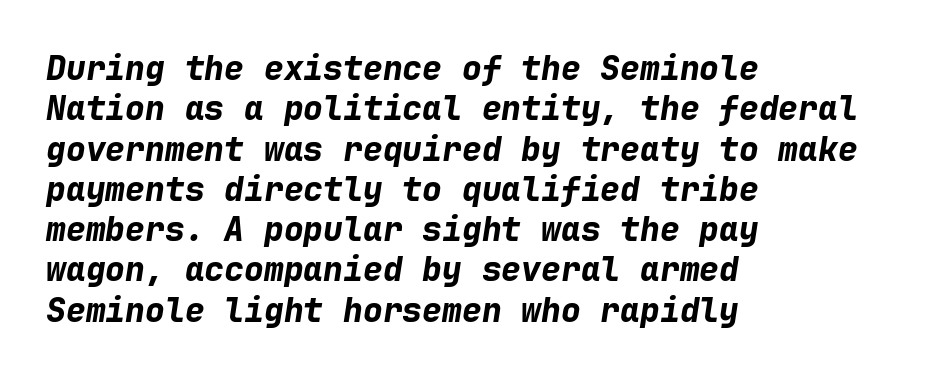
The letters march in equal steps, a hallmark of fixed-pitch type. The gaps between neighbouring characters are ordinary and unremarkable. The typography opts for an oblique posture over an upright one. A dark, heavy texture on the line: the type is bold. Just letters on the line, the space beneath them empty. Typeset ragged right — the left edge is the straight one.
